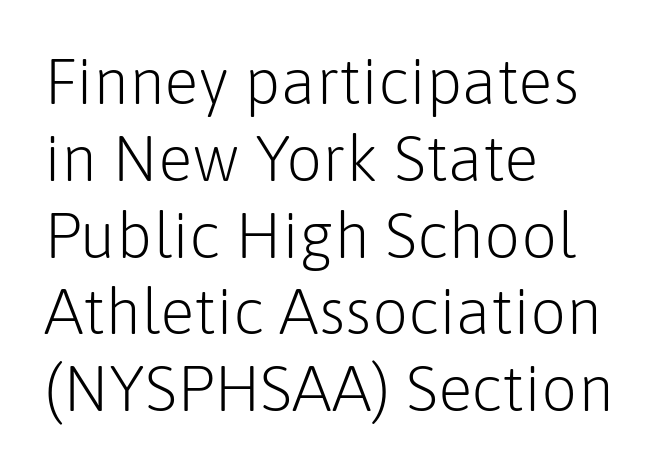
The image shows 64 px light sans-serif type, upright; set left-aligned, line spacing 1.2x, normal letter spacing, not underlined; low stroke contrast and a medium x-height.
